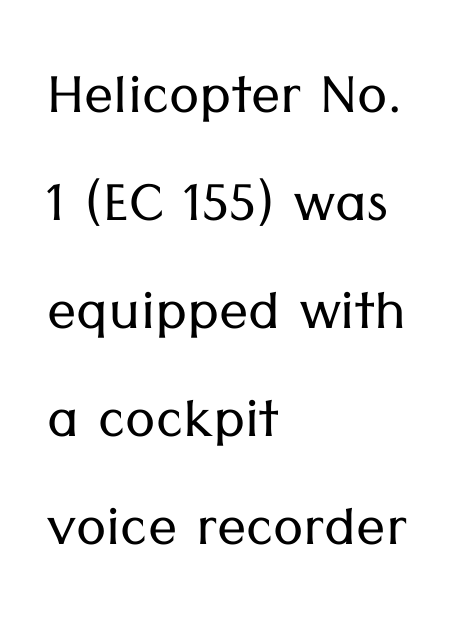
The image shows 73 px light sans-serif type, upright; set left-aligned, normal line spacing (1.48x), normal letter spacing, not underlined; low stroke contrast and a medium x-height.
